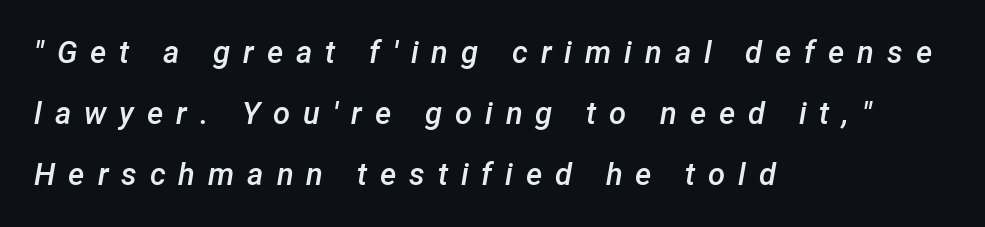
The image shows 31 px semibold type, italic (leaning right); set left-aligned, loose line spacing (1.96x), unusually wide letter spacing (+0.42 em), not underlined; low stroke contrast and a medium x-height.
